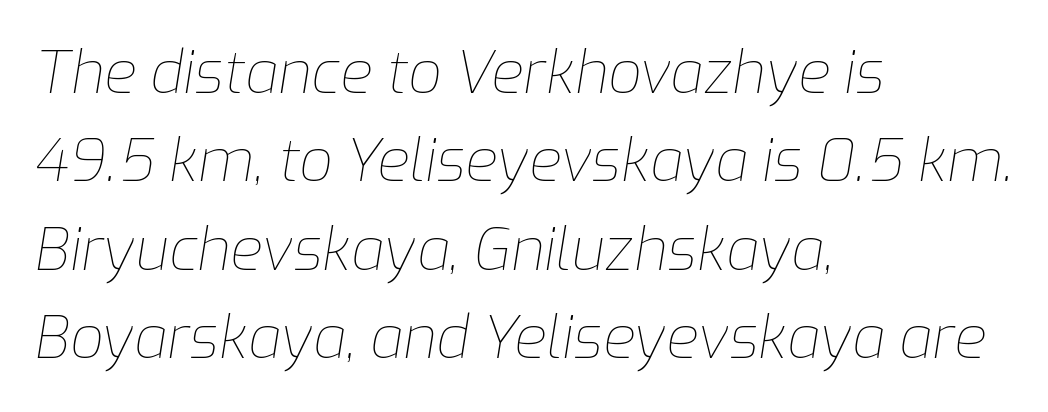
{"italic": "yes", "lean": "right", "slant_degrees": 9, "bold": "no", "weight": "thin", "width": "normal", "stroke_contrast": "low", "x_height": "medium", "monospaced": "no", "underline": "no", "align": "left", "line_spacing": "normal", "line_spacing_ratio": 1.5, "letter_spacing": "normal", "letter_spacing_em": 0.0, "glyph_px": 59}
